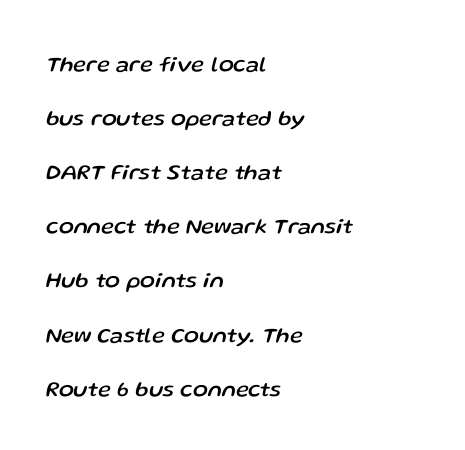
Q: Is the text italic (slanted)? A: Yes, it leans right by about 13 degrees.
Q: Is the text underlined? A: No.
Q: How is the paragraph aligned? A: Left-aligned.
Q: Is the spacing between letters normal or unusually wide? A: Normal.
Q: Is the spacing between lines tight, normal or loose? A: Loose.
